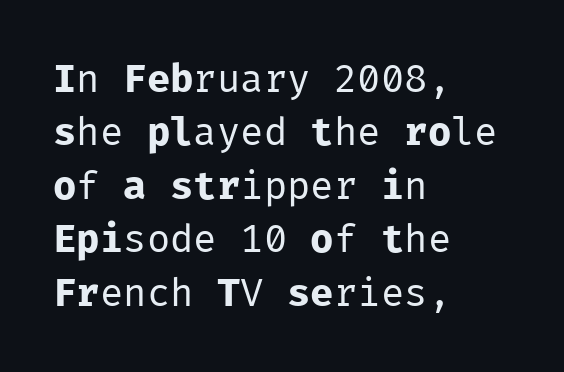
{"serif": "no", "italic": "no", "bold": "no", "weight": "regular", "width": "normal", "stroke_contrast": "low", "x_height": "medium", "monospaced": "yes", "underline": "no", "align": "left", "line_spacing": "normal", "line_spacing_ratio": 1.37, "letter_spacing": "normal", "letter_spacing_em": 0.0, "glyph_px": 39}
